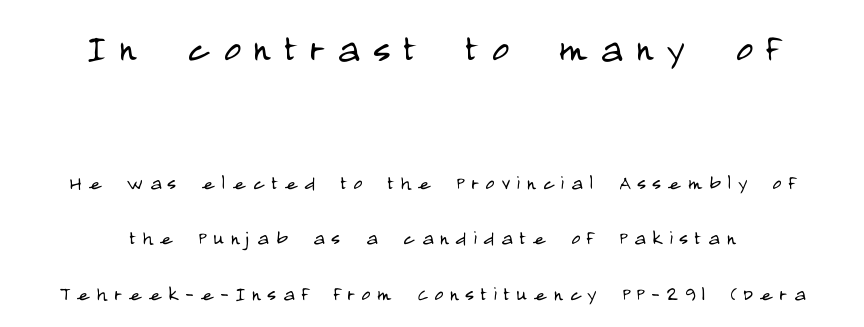
Q: Is the text bold? A: No.
Q: Is the text italic (slanted)? A: No, it is upright.
Q: Is the typeface a serif or a sans-serif typeface? A: Sans-serif.
Q: Is the text underlined? A: No.
Q: How is the paragraph aligned? A: Centered.
Q: Is the spacing between letters normal or unusually wide? A: Unusually wide.
Q: Is the spacing between lines tight, normal or loose? A: Loose.
Q: Which block of text is set in a larger size, the first (top) or the second (bottom)? A: The first (top) one.
Q: Width (condensed, normal, or wide)? A: Condensed.
Q: Stroke contrast? A: Low.
Q: x-height? A: Large.
Q: Monospaced? A: No.
